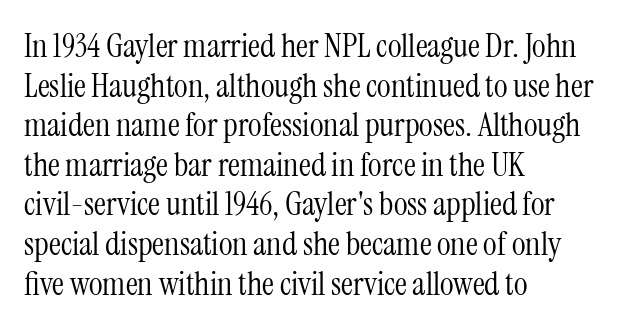
Q: Is the text bold? A: No.
Q: Is the text italic (slanted)? A: No, it is upright.
Q: Is the typeface a serif or a sans-serif typeface? A: Serif.
Q: Is the text underlined? A: No.
Q: How is the paragraph aligned? A: Left-aligned.
Q: Is the spacing between letters normal or unusually wide? A: Normal.
Q: Width (condensed, normal, or wide)? A: Condensed.
Q: Stroke contrast? A: Medium.
Q: x-height? A: Medium.
Q: Monospaced? A: No.
